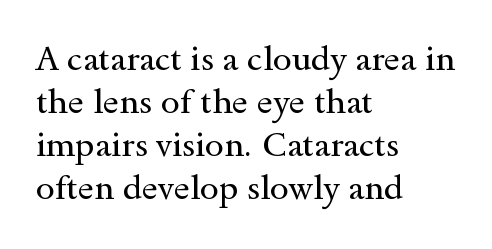
The image shows 34 px regular-weight, wide serif type, upright; set left-aligned, normal line spacing (1.26x), normal letter spacing, not underlined; a small x-height.
